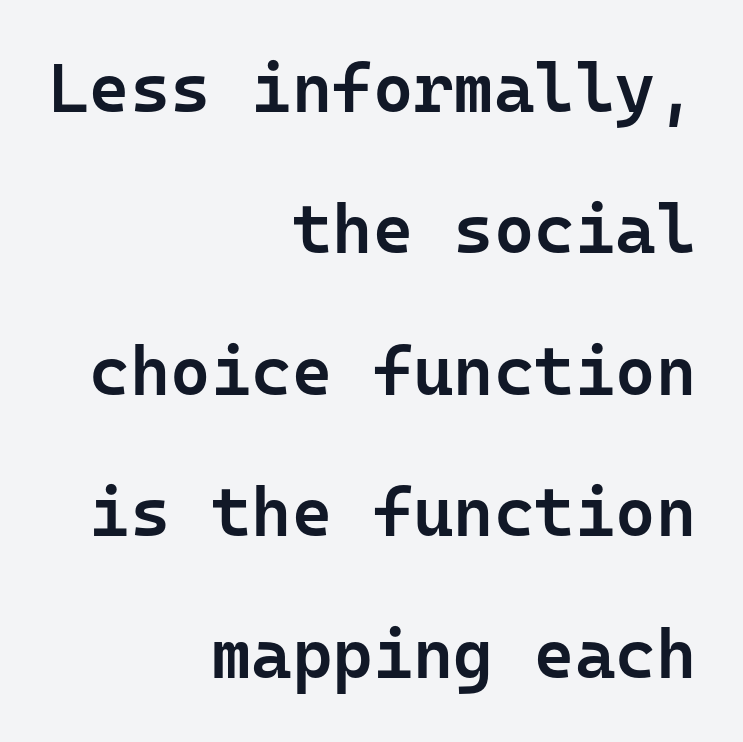
The passage shown is typeset with a sans-serif family. This sample uses an upright cut, with every glyph sitting square on the baseline. Each new line begins a long way beneath the previous one. The rendering uses typewriter-style spacing with identical character cells. The letters are semibold — heavier than regular but short of a full bold.
